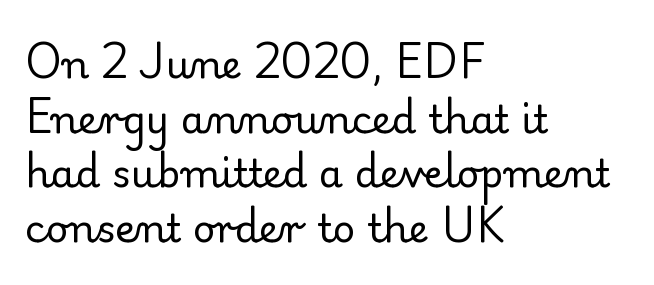
No letter is thick-stroked: the sample isn't bold. Leftover space on each line is placed entirely after the last word. No extra tracking has been applied to these lines. This is serif lettering, the kind often seen in printed books. Does the lettering tilt? It doesn't — this is upright. Regarding leading, the lines here are spaced in the standard way.
